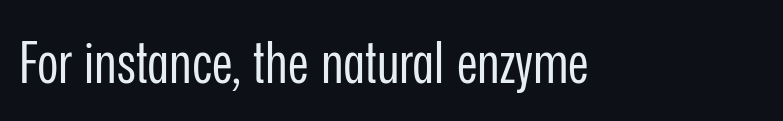
Q: Is the text bold? A: No.
Q: Is the text italic (slanted)? A: No, it is upright.
Q: Is the typeface a serif or a sans-serif typeface? A: Sans-serif.
Q: Is the text underlined? A: No.
Q: Is the spacing between letters normal or unusually wide? A: Normal.
Q: Width (condensed, normal, or wide)? A: Condensed.
Q: Stroke contrast? A: Low.
Q: x-height? A: Medium.
Q: Monospaced? A: No.
